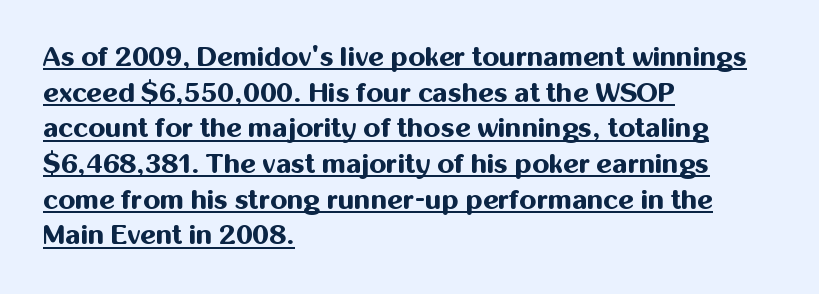
{"italic": "no", "bold": "yes", "underline": "yes", "align": "left", "line_spacing": "normal", "line_spacing_ratio": 1.32, "letter_spacing": "normal", "letter_spacing_em": 0.0, "glyph_px": 27}
